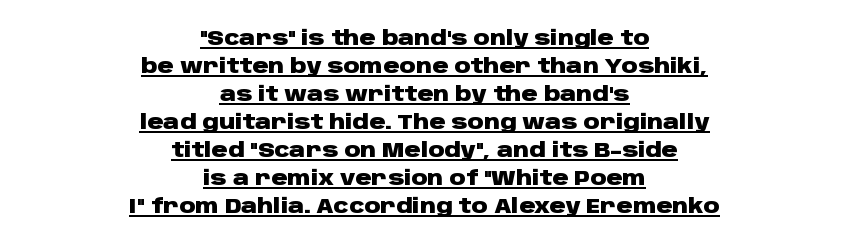
Q: Is the text bold? A: Yes.
Q: Is the text italic (slanted)? A: No, it is upright.
Q: Is the text underlined? A: Yes.
Q: How is the paragraph aligned? A: Centered.
Q: Is the spacing between letters normal or unusually wide? A: Normal.
Q: Is the spacing between lines tight, normal or loose? A: Normal.
